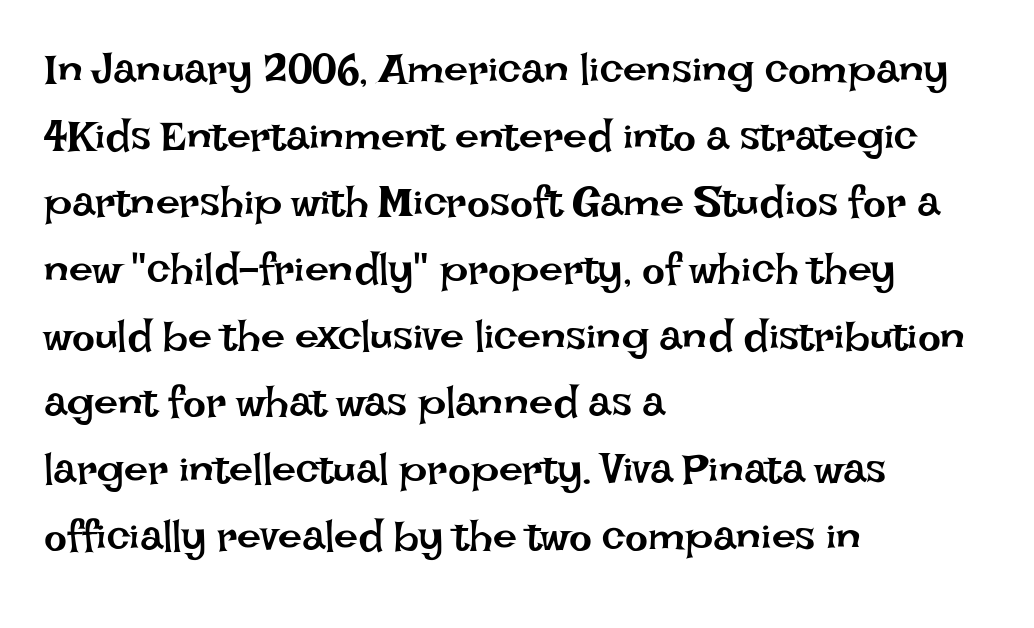
The image shows 43 px regular-weight type, upright; set left-aligned, normal line spacing (1.55x), normal letter spacing, not underlined; low stroke contrast and a large x-height.
